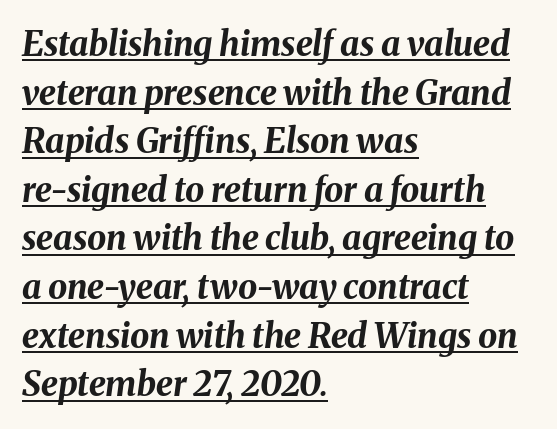
{"italic": "yes", "lean": "right", "slant_degrees": 8, "bold": "yes", "weight": "bold", "width": "normal", "stroke_contrast": "medium", "x_height": "medium", "monospaced": "no", "underline": "yes", "align": "left", "line_spacing": "normal", "line_spacing_ratio": 1.43, "letter_spacing": "normal", "letter_spacing_em": 0.0, "glyph_px": 34}
